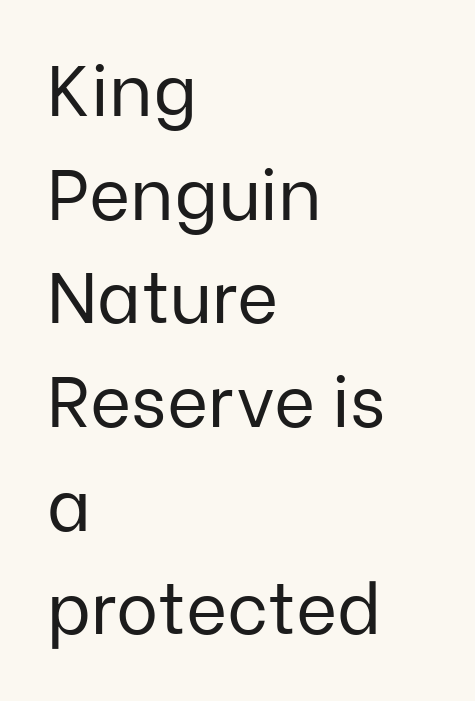
This rendering leaves character spacing at its baseline value. Posture: upright roman. Beneath every word, the page is bare. Weight: not bold — regular or lighter. Looks like regular typesetting: each glyph gets only the width it needs.
